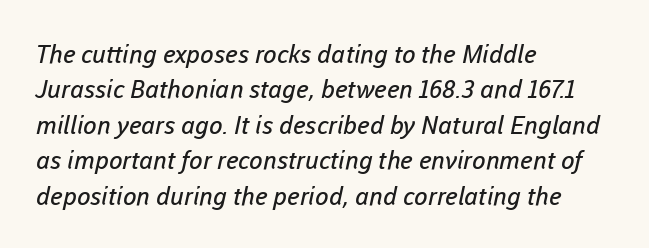
Q: Is the text bold? A: No.
Q: Is the text underlined? A: No.
Q: How is the paragraph aligned? A: Left-aligned.
Q: Is the spacing between letters normal or unusually wide? A: Normal.
Q: Is the spacing between lines tight, normal or loose? A: Normal.
